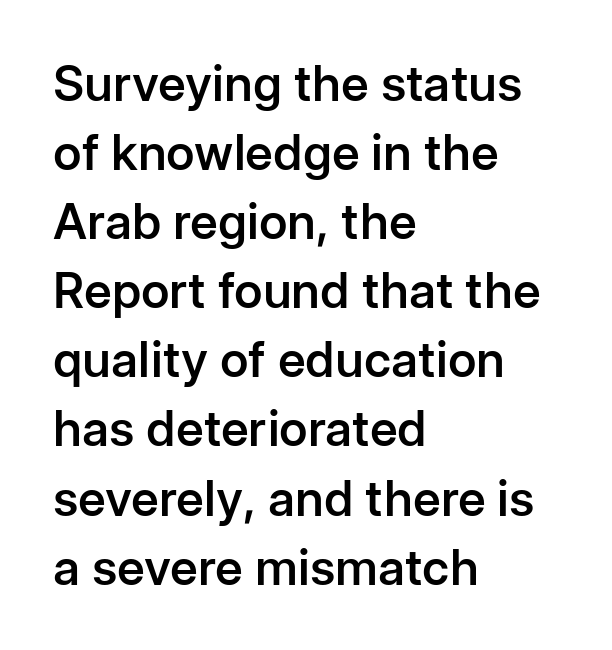
The passage is arranged the way most books set body copy — flush left. Rows of type keep a routine distance in the vertical direction. Notice how the stems are strictly vertical — no italics here. Clear beneath every line of the passage.
